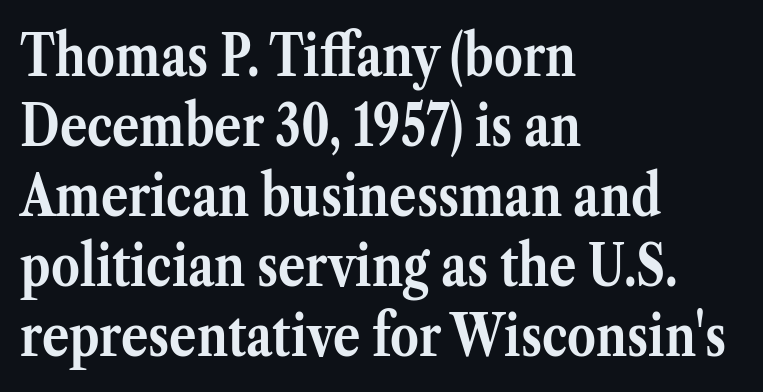
The image shows 57 px semibold serif type, upright; set left-aligned, line spacing 1.23x, normal letter spacing, not underlined; medium stroke contrast and a medium x-height.
